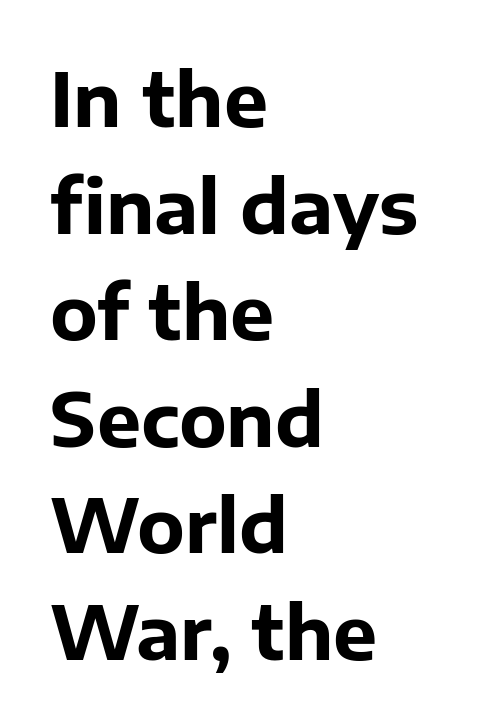
You'd pick this weight for a headline — it's a proper bold. Letter spacing: default. Casual observation: everything's shoved over to the left. These lines were composed using upright roman letters.
